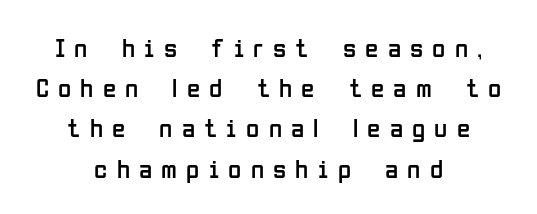
Q: Is the text bold? A: No.
Q: Is the text italic (slanted)? A: No, it is upright.
Q: Is the text underlined? A: No.
Q: How is the paragraph aligned? A: Centered.
Q: Is the spacing between letters normal or unusually wide? A: Unusually wide.
Q: Is the spacing between lines tight, normal or loose? A: Normal.
